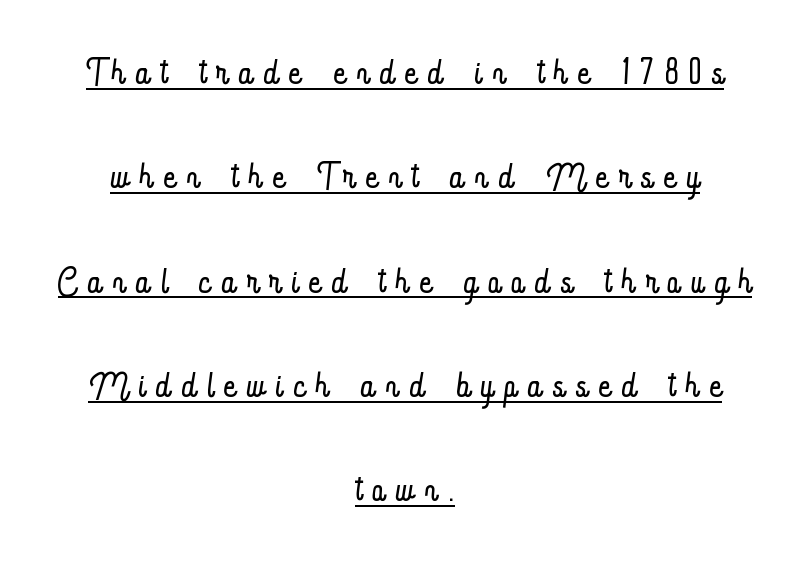
Q: Is the text bold? A: No.
Q: Is the text underlined? A: Yes.
Q: How is the paragraph aligned? A: Centered.
Q: Is the spacing between letters normal or unusually wide? A: Unusually wide.
Q: Is the spacing between lines tight, normal or loose? A: Loose.
Q: Width (condensed, normal, or wide)? A: Condensed.
Q: Stroke contrast? A: Low.
Q: x-height? A: Small.
Q: Monospaced? A: No.
